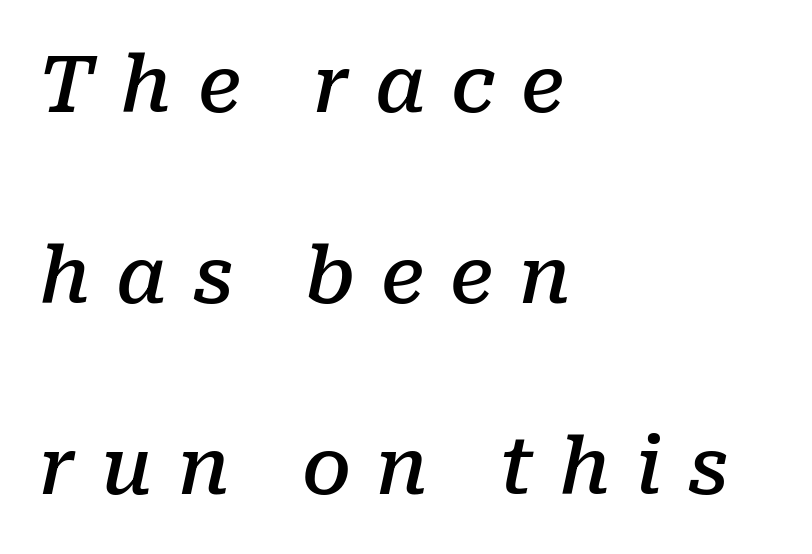
The strip under each line holds only bare page. In terms of letterspacing, this is a distinctly airy, spread setting. Each glyph is drawn with semibold strokes, heavier than normal yet not fully bold. The whole block is typeset with a tilt. Successive baselines arrive slowly, with a big drop between each.
